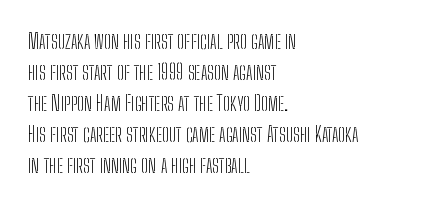
No chunkiness to these letters — they're not bold. The area under the type is left untouched. This rendering uses left alignment, leaving the right contour irregular. The font's upright variant was chosen for this text. Compared with typical body copy, the letter spacing here is the same.
